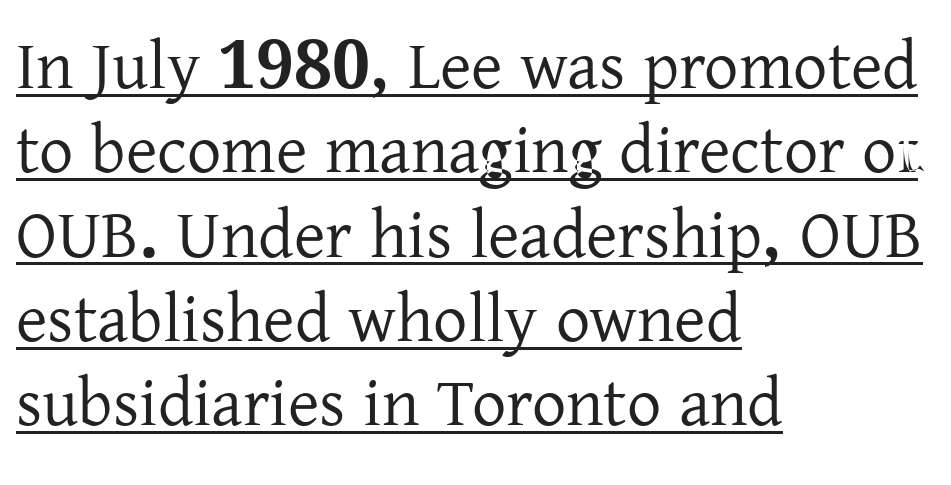
The image shows 68 px serif type, upright; set left-aligned, line spacing 1.24x, normal letter spacing, underlined; low stroke contrast and a medium x-height.
